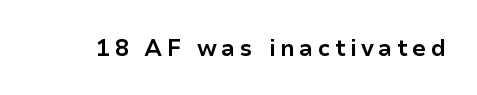
The words here are not underlined. Ascenders rise straight up at ninety degrees. What weight is shown? A full bold with thick strokes.
